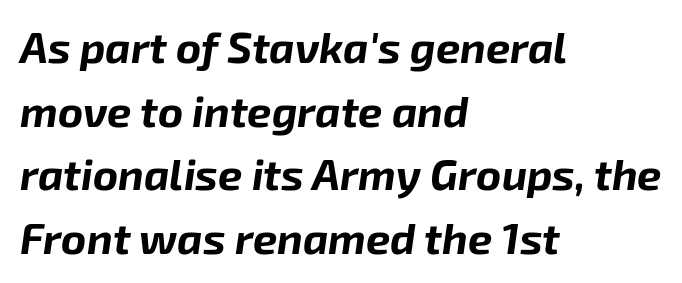
The passage shown is typed in a proportional face where columns would drift. These lines keep a tight, regular rhythm from letter to letter. Horizontal bands of white between lines are of average thickness. Compared with a centered layout, this one pins lines to the left instead. A clean baseline with only descenders dipping below it.
